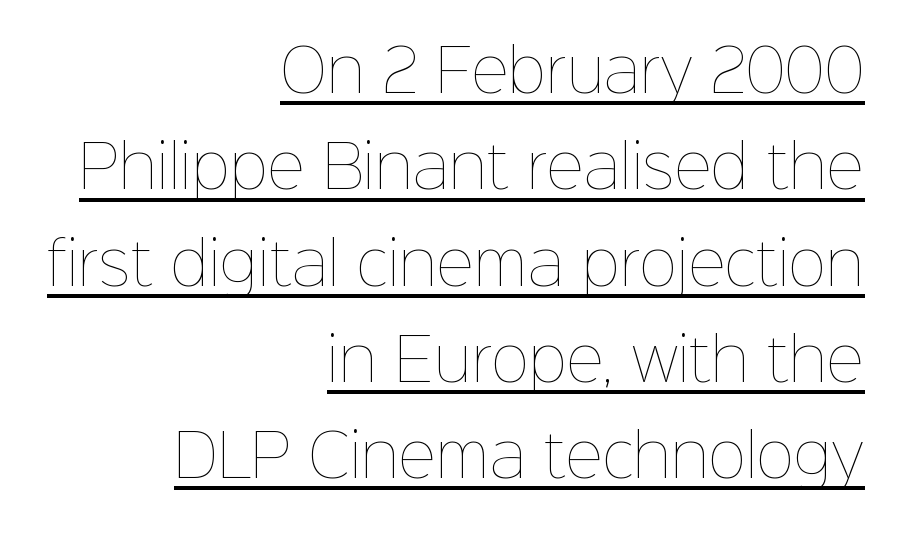
The image shows 58 px thin type, upright; set right-aligned, normal line spacing (1.66x), normal letter spacing, underlined; low stroke contrast and a medium x-height.
